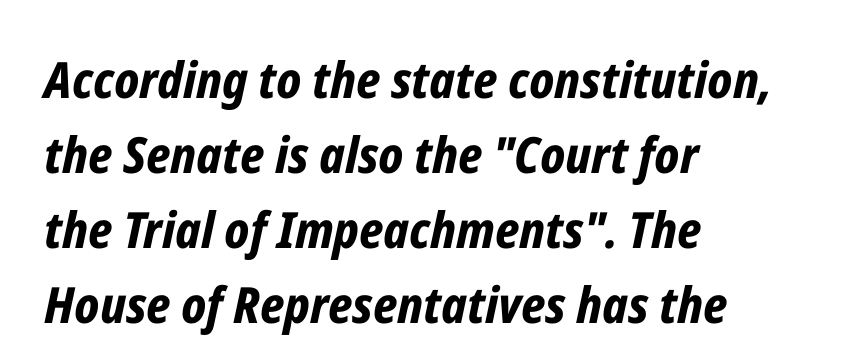
These words are printed bold, with thick strokes throughout. The glyphs look as if they've been sheared to an angle. The passage shown is typed in a proportional face where columns would drift. Compared with a centered layout, this one pins lines to the left instead.
